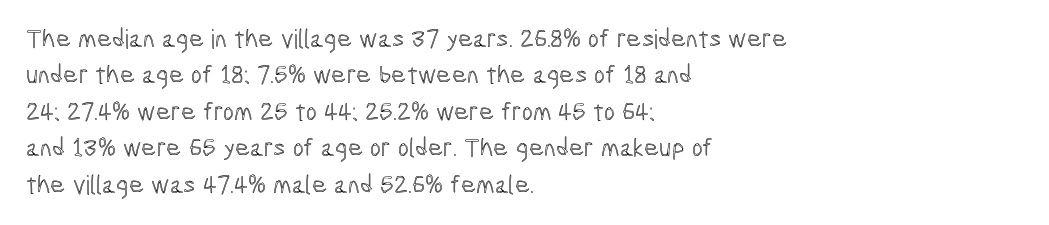
{"italic": "no", "underline": "no", "align": "left", "line_spacing": "normal", "line_spacing_ratio": 1.4, "letter_spacing": "normal", "letter_spacing_em": 0.0, "glyph_px": 26}
